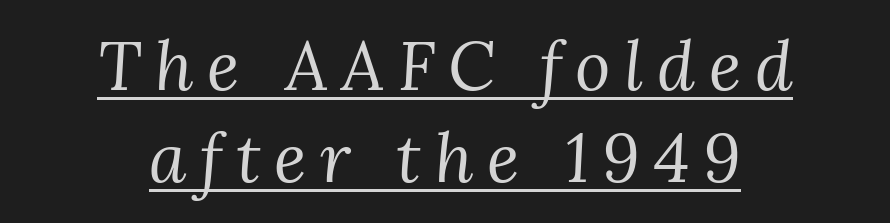
The image shows 68 px regular-weight serif type, italic (leaning right); set centered, normal line spacing (1.36x), unusually wide letter spacing (+0.2 em), underlined; medium stroke contrast and a medium x-height.
